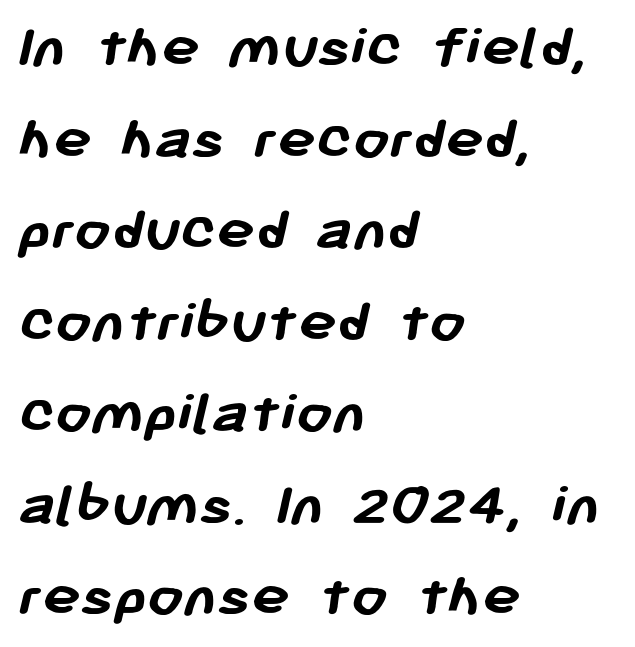
In CSS terms this would be text-align: left. The passage shown stacks its lines at a standard gap. The rendering shows plain stroke endings on the letterforms — a sans-serif design. The font is running at its bold setting. The rendering uses natural spacing where letterforms have individual widths. A typesetter would call this zero additional tracking.
